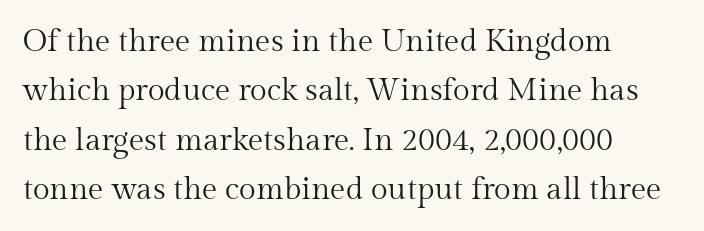
{"serif": "yes", "italic": "no", "bold": "no", "weight": "regular", "width": "normal", "stroke_contrast": "medium", "x_height": "medium", "monospaced": "no", "underline": "no", "align": "left", "line_spacing": "normal", "line_spacing_ratio": 1.59, "letter_spacing": "normal", "letter_spacing_em": 0.0, "glyph_px": 31}
